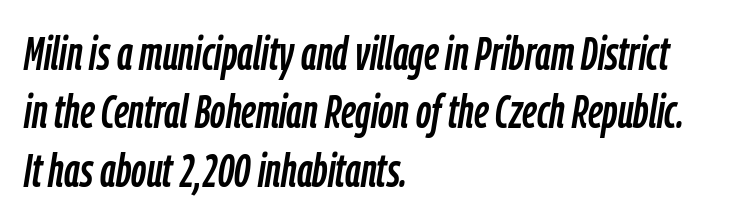
Q: Is the text italic (slanted)? A: Yes, it leans right by about 9 degrees.
Q: Is the text underlined? A: No.
Q: How is the paragraph aligned? A: Left-aligned.
Q: Is the spacing between letters normal or unusually wide? A: Normal.
Q: Width (condensed, normal, or wide)? A: Condensed.
Q: Stroke contrast? A: Low.
Q: x-height? A: Medium.
Q: Monospaced? A: No.
